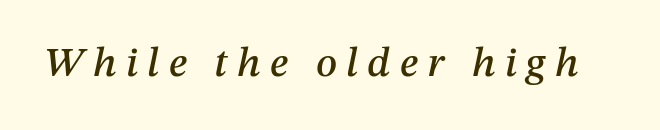
Q: Is the text italic (slanted)? A: Yes, it leans right by about 12 degrees.
Q: Is the text underlined? A: No.
Q: Is the spacing between letters normal or unusually wide? A: Unusually wide.
Q: Width (condensed, normal, or wide)? A: Normal.
Q: Stroke contrast? A: Medium.
Q: x-height? A: Medium.
Q: Monospaced? A: No.
